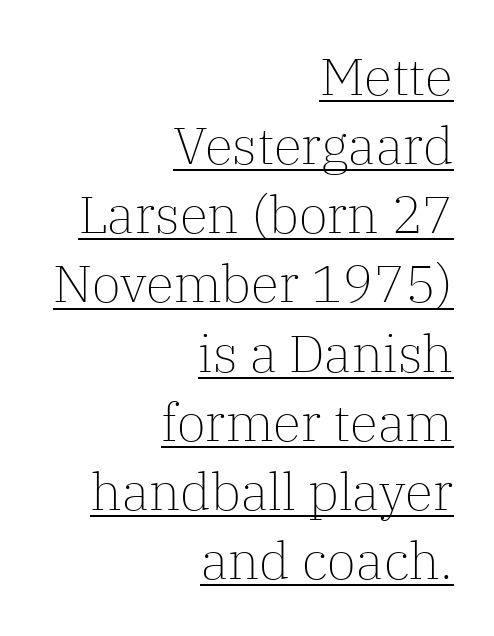
{"serif": "yes", "italic": "no", "bold": "no", "weight": "light", "width": "normal", "stroke_contrast": "low", "x_height": "medium", "monospaced": "no", "underline": "yes", "align": "right", "line_spacing": "normal", "line_spacing_ratio": 1.33, "letter_spacing": "normal", "letter_spacing_em": 0.0, "glyph_px": 52}
